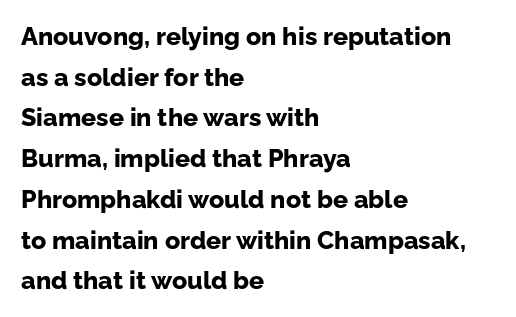
{"italic": "no", "bold": "yes", "underline": "no", "align": "left", "line_spacing": "normal", "line_spacing_ratio": 1.63, "letter_spacing": "normal", "letter_spacing_em": 0.0, "glyph_px": 25}
